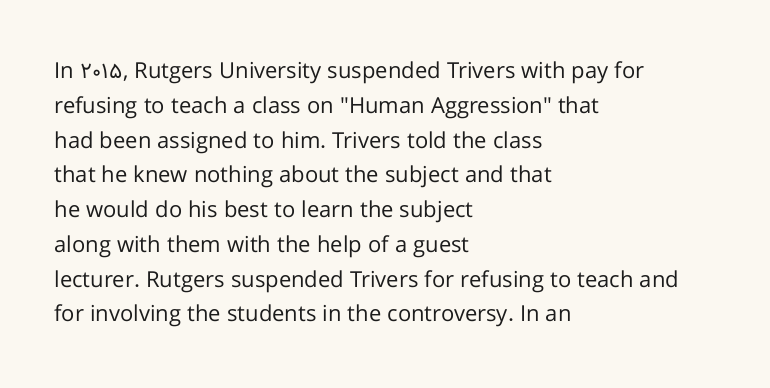
The image shows 22 px text type, upright; set left-aligned, normal line spacing (1.58x), normal letter spacing, not underlined.
